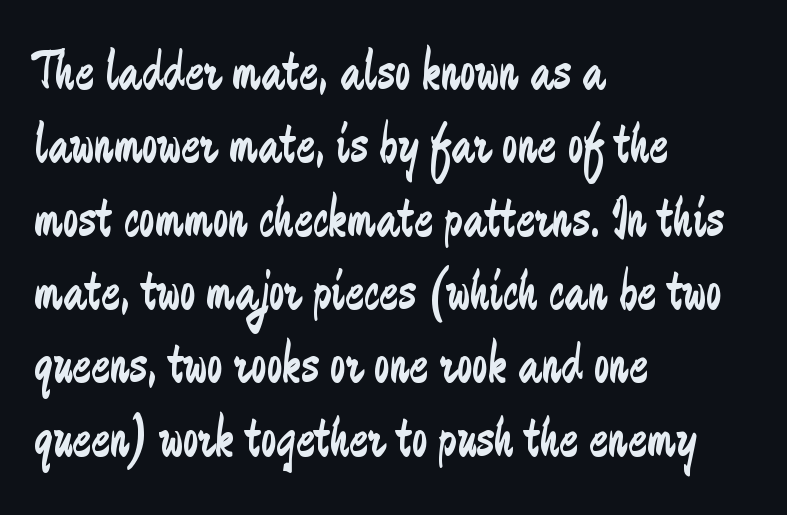
{"serif": "no", "bold": "no", "weight": "regular", "width": "condensed", "stroke_contrast": "low", "x_height": "small", "monospaced": "no", "underline": "no", "align": "left", "line_spacing": "normal", "line_spacing_ratio": 1.31, "letter_spacing": "normal", "letter_spacing_em": 0.0, "glyph_px": 56}
